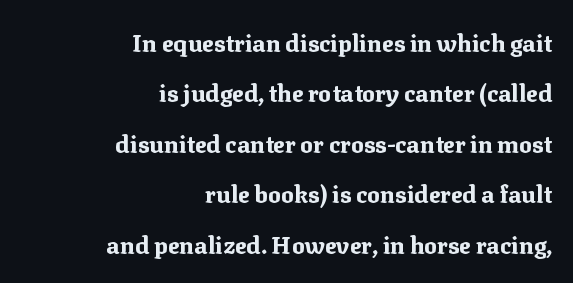
The image shows 24 px bold type, upright; set right-aligned, loose line spacing (2.1x), normal letter spacing, not underlined.
